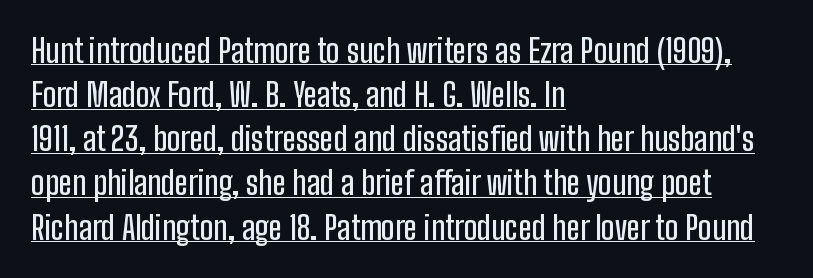
Tall strokes in this sample are plumb rather than angled. The passage shown has conventional tracking throughout. Note: no serifs on the glyphs. Note the varied advance widths — an 'i' is clearly narrower than an 'm'. In CSS terms this would be text-align: left. A rule runs beneath these lines of type.
